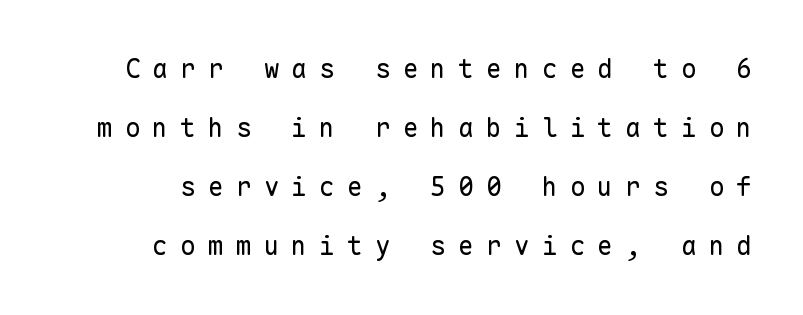
Check the space under the baseline: it is left empty. Reading down the column, the eye jumps a long way to each next line. Is the stroke heavy? The answer is a plain regular-or-lighter. Letter spacing: wide. This is roman type, the default non-slanted kind.
